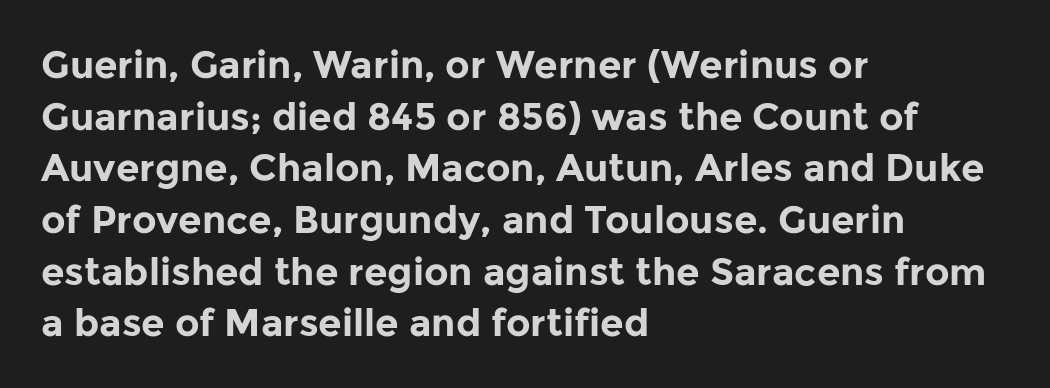
The gap between lines stays unmarked. The type is set solid horizontally, with unmodified tracking. Note: no serifs on the glyphs. Set as a true bold cut, around the 700 mark. A normal amount of white space separates one row of letters from the next.
